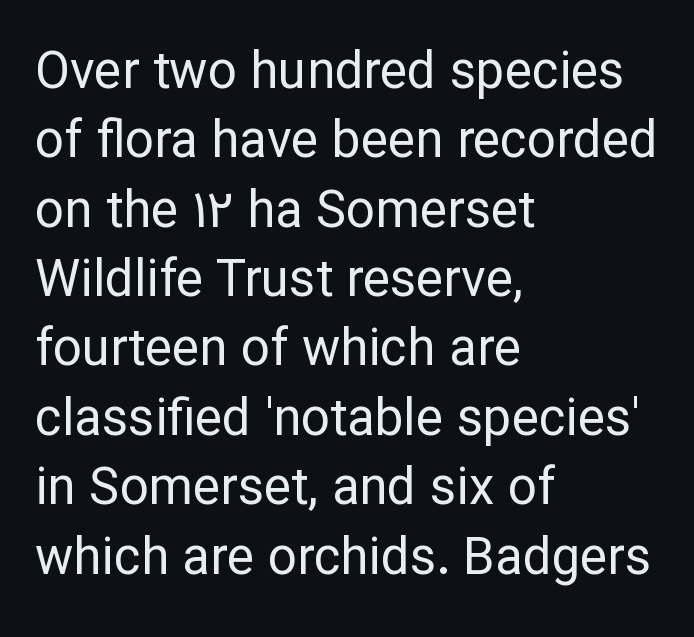
This is sans-serif lettering, the kind often seen on screens and signage. There is no visible air inserted between adjacent glyphs. Vertically, the passage feels balanced, rows spaced as you'd expect. Do the letters lean? They stand straight. Clear beneath every line of the passage.
